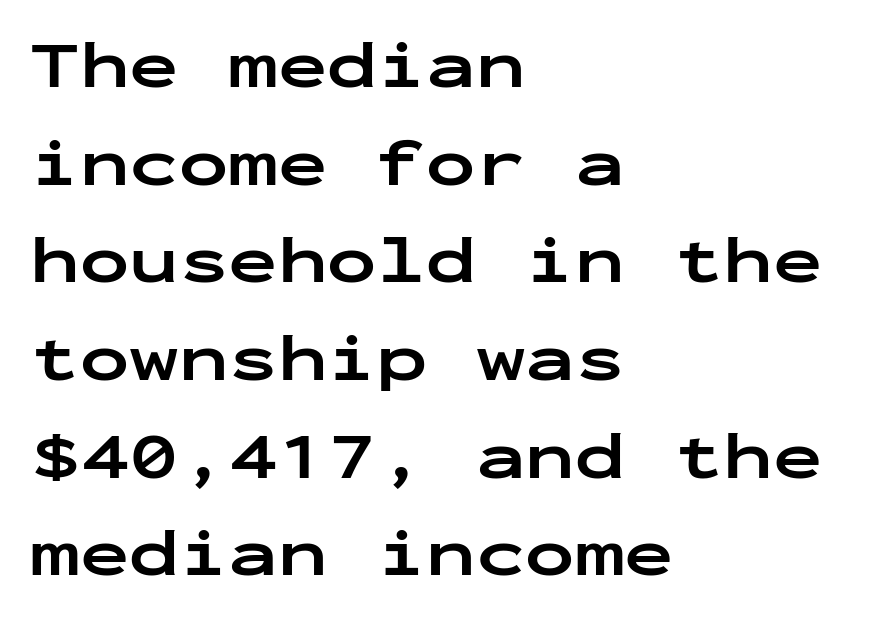
Q: Is the text bold? A: Yes.
Q: Is the text italic (slanted)? A: No, it is upright.
Q: Is the typeface a serif or a sans-serif typeface? A: Sans-serif.
Q: Is the text underlined? A: No.
Q: How is the paragraph aligned? A: Left-aligned.
Q: Is the spacing between letters normal or unusually wide? A: Normal.
Q: Is the spacing between lines tight, normal or loose? A: Normal.
Q: Width (condensed, normal, or wide)? A: Wide.
Q: Stroke contrast? A: Low.
Q: x-height? A: Medium.
Q: Monospaced? A: Yes.
